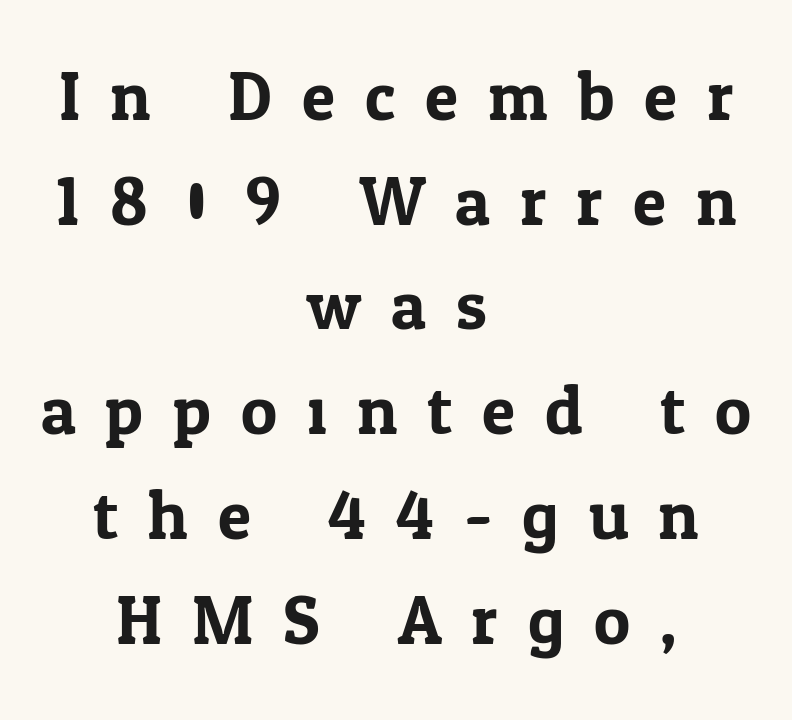
{"serif": "yes", "italic": "no", "width": "normal", "stroke_contrast": "low", "x_height": "medium", "monospaced": "no", "underline": "no", "align": "center", "line_spacing": "normal", "line_spacing_ratio": 1.54, "letter_spacing": "wide", "letter_spacing_em": 0.44, "glyph_px": 68}
